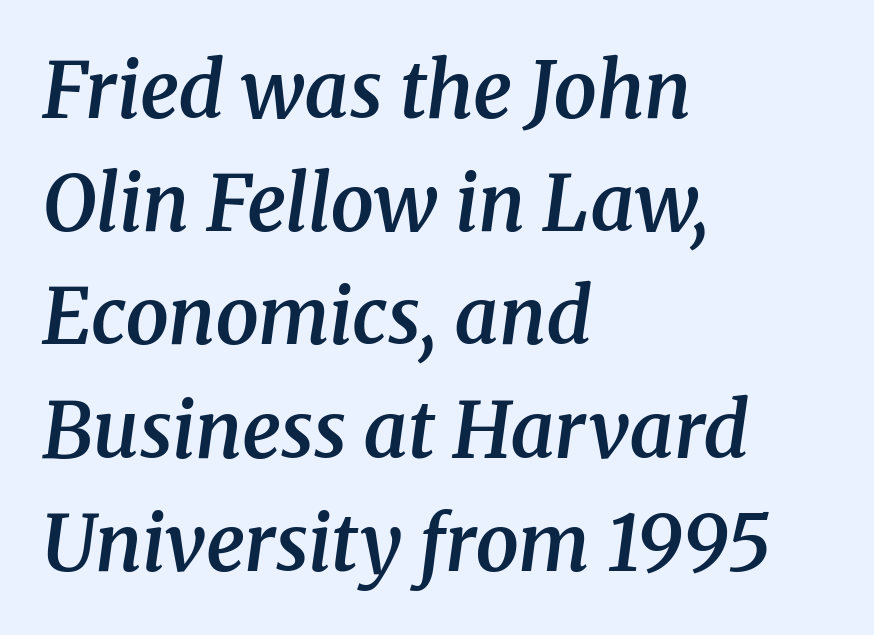
The image shows 77 px semibold serif type, italic (leaning right); set left-aligned, normal line spacing (1.47x), normal letter spacing, not underlined; medium stroke contrast and a medium x-height.
